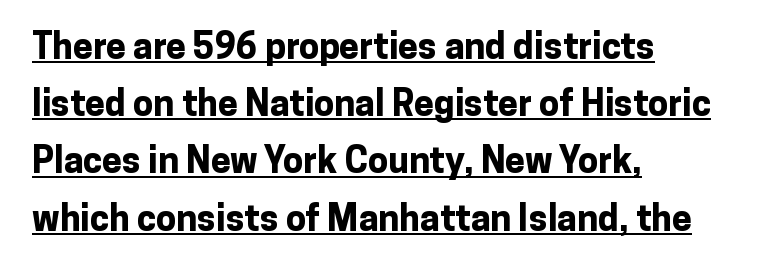
A typesetter would mark this as roman, not italic. The letterforms sit shoulder to shoulder at normal distance. The lines are quadded left. A sans-serif font was chosen for this passage.
